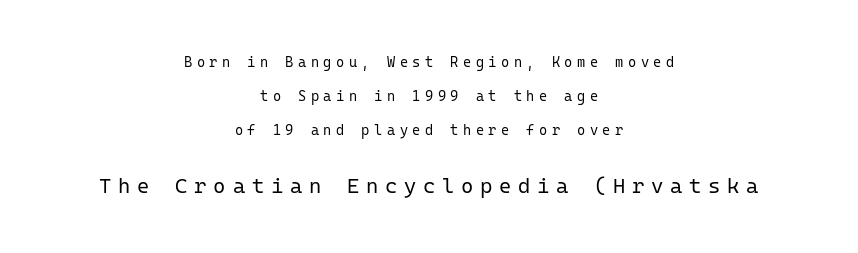
{"italic": "no", "bold": "no", "underline": "no", "align": "center", "line_spacing": "loose", "line_spacing_ratio": 2.44, "letter_spacing": "wide", "letter_spacing_em": 0.32, "larger_block": "second", "size_ratio": 1.5, "glyph_px": 21}
